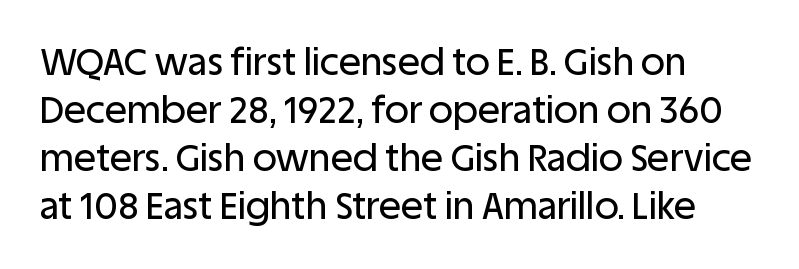
The image shows 37 px sans-serif type, upright; set left-aligned, normal line spacing (1.3x), normal letter spacing, not underlined; low stroke contrast and a large x-height.
